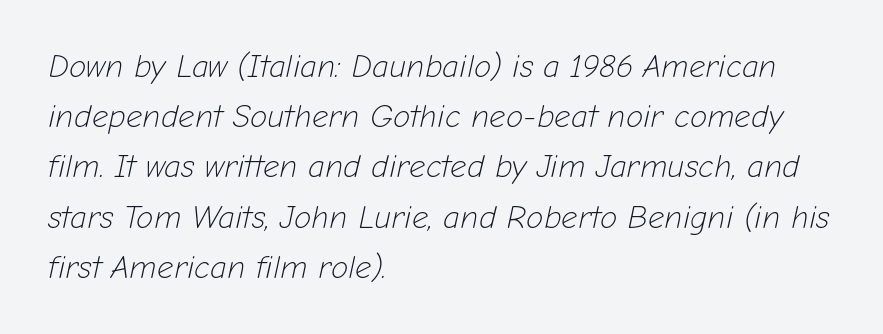
{"italic": "yes", "lean": "right", "slant_degrees": 12, "bold": "no", "weight": "light", "width": "normal", "stroke_contrast": "low", "x_height": "medium", "monospaced": "no", "underline": "no", "align": "left", "line_spacing": "normal", "line_spacing_ratio": 1.57, "letter_spacing": "normal", "letter_spacing_em": 0.0, "glyph_px": 32}
